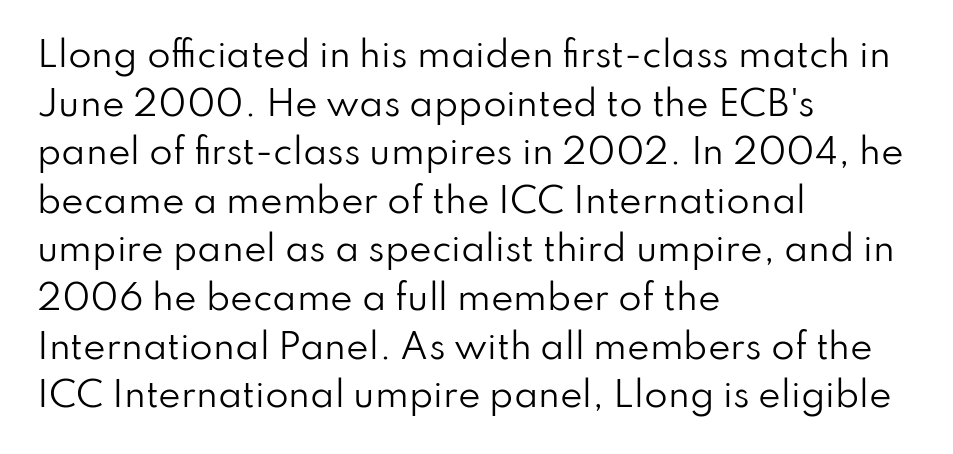
The image shows 34 px regular-weight sans-serif type, upright; set left-aligned, normal line spacing (1.43x), normal letter spacing, not underlined; low stroke contrast and a small x-height.
